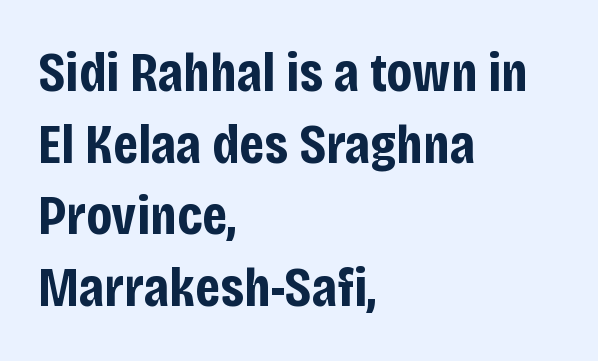
Q: Is the text bold? A: Yes.
Q: Is the text italic (slanted)? A: No, it is upright.
Q: Is the typeface a serif or a sans-serif typeface? A: Sans-serif.
Q: Is the text underlined? A: No.
Q: How is the paragraph aligned? A: Left-aligned.
Q: Is the spacing between letters normal or unusually wide? A: Normal.
Q: Is the spacing between lines tight, normal or loose? A: Normal.
Q: Width (condensed, normal, or wide)? A: Condensed.
Q: Stroke contrast? A: Low.
Q: x-height? A: Large.
Q: Monospaced? A: No.
